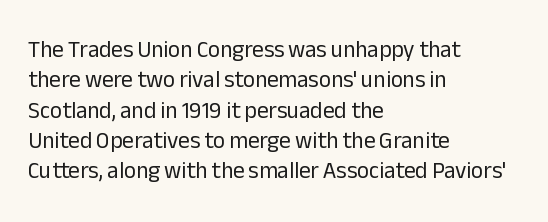
The space directly below the letters is spotless. Caption: standard tracking, unaltered. Vertically, the passage feels balanced, rows spaced as you'd expect. Does the lettering tilt? It doesn't — this is upright.
